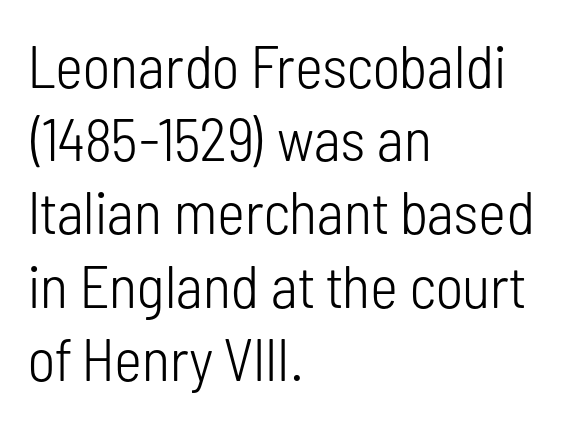
{"serif": "no", "italic": "no", "bold": "no", "weight": "light", "width": "condensed", "stroke_contrast": "low", "x_height": "medium", "monospaced": "no", "underline": "no", "align": "left", "line_spacing_ratio": 1.22, "letter_spacing": "normal", "letter_spacing_em": 0.0, "glyph_px": 60}
